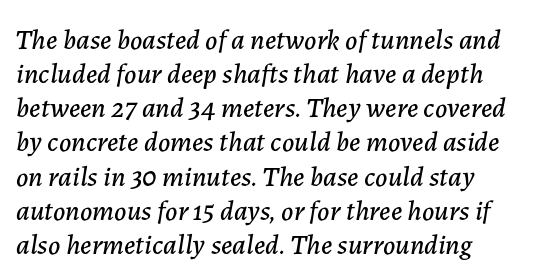
Compared with ordinary roman type, these characters are visibly tilted. There is no visible air inserted between adjacent glyphs. The letters advance in unequal steps, a hallmark of proportional type. This rendering features lettering with no underline.
